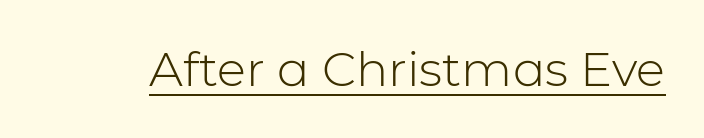
Check where the strokes stop: nothing finishes them off — pure sans. Weight: not bold — regular or lighter. You could not count columns in this text — the font is proportionally spaced. Every character sits straight up, as roman type does. A rule runs beneath these lines of type. Words appear dense and cohesive because spacing is normal.
